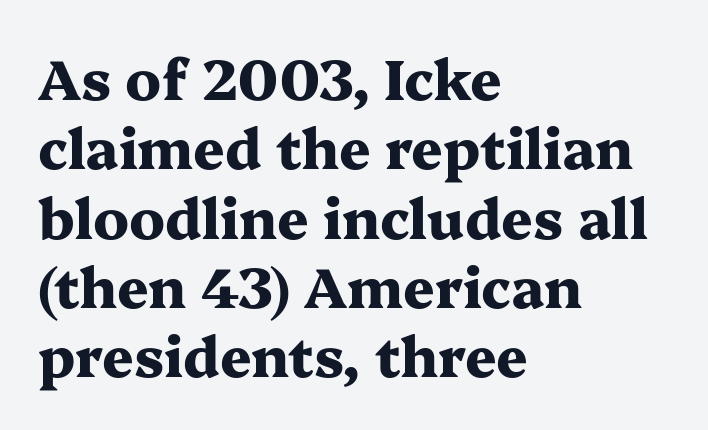
Varying glyph widths throughout — classic text-font behaviour. The area under the type is left untouched. Where is the straight margin? On the left. Small tapered or slab feet sit at the stroke ends, so this counts as serif. Notice how descenders clear the ascenders below comfortably — that's standard leading. When letters stand straight like this, we call the style roman or upright.
